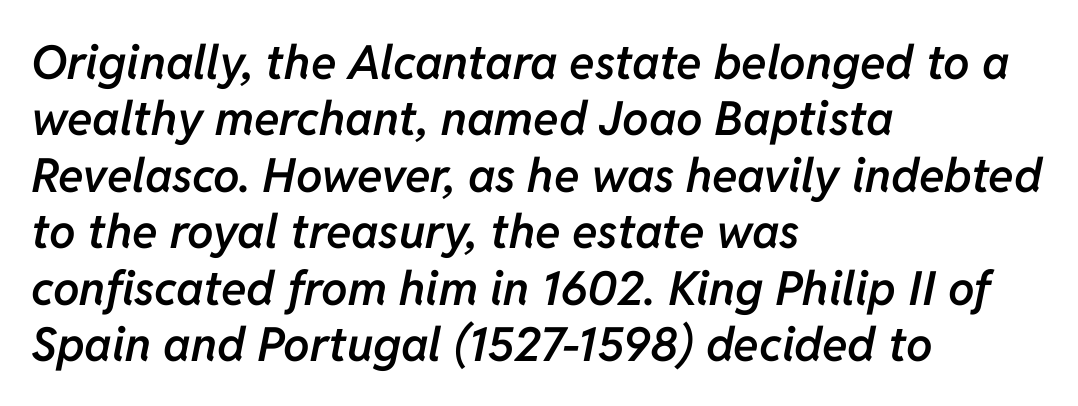
Q: Is the text bold? A: Semi-bold.
Q: Is the text italic (slanted)? A: Yes, it leans right by about 11 degrees.
Q: Is the text underlined? A: No.
Q: How is the paragraph aligned? A: Left-aligned.
Q: Is the spacing between letters normal or unusually wide? A: Normal.
Q: Width (condensed, normal, or wide)? A: Normal.
Q: Stroke contrast? A: Low.
Q: x-height? A: Medium.
Q: Monospaced? A: No.
